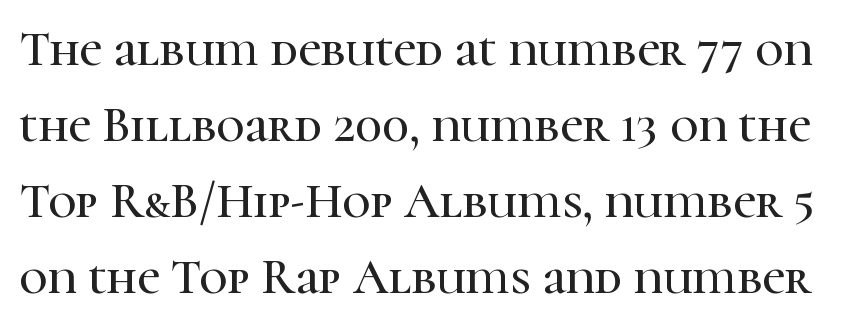
Q: Is the text italic (slanted)? A: No, it is upright.
Q: Is the typeface a serif or a sans-serif typeface? A: Serif.
Q: Is the text underlined? A: No.
Q: Is the spacing between letters normal or unusually wide? A: Normal.
Q: Is the spacing between lines tight, normal or loose? A: Normal.
Q: Width (condensed, normal, or wide)? A: Normal.
Q: Stroke contrast? A: High.
Q: x-height? A: Medium.
Q: Monospaced? A: No.
